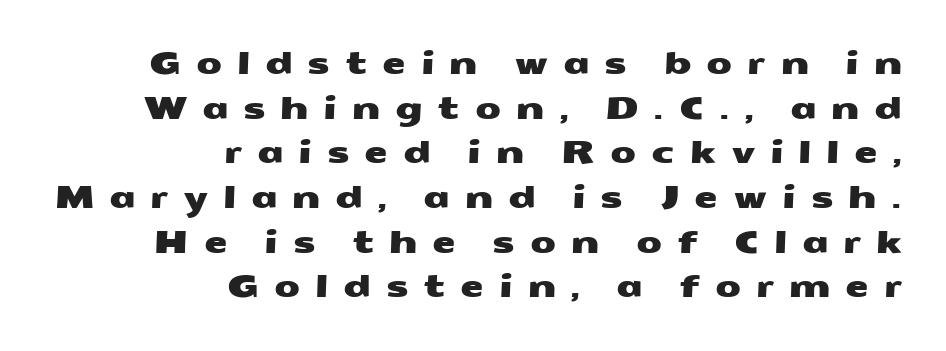
The face used here is a sans, in the tradition of grotesques and geometrics. This sample has the flowing, uneven cadence of proportional lettering. A flush-right, rag-left setting is used for this passage. This sample keeps an unexceptional amount of space between lines. A bare baseline throughout the passage.
